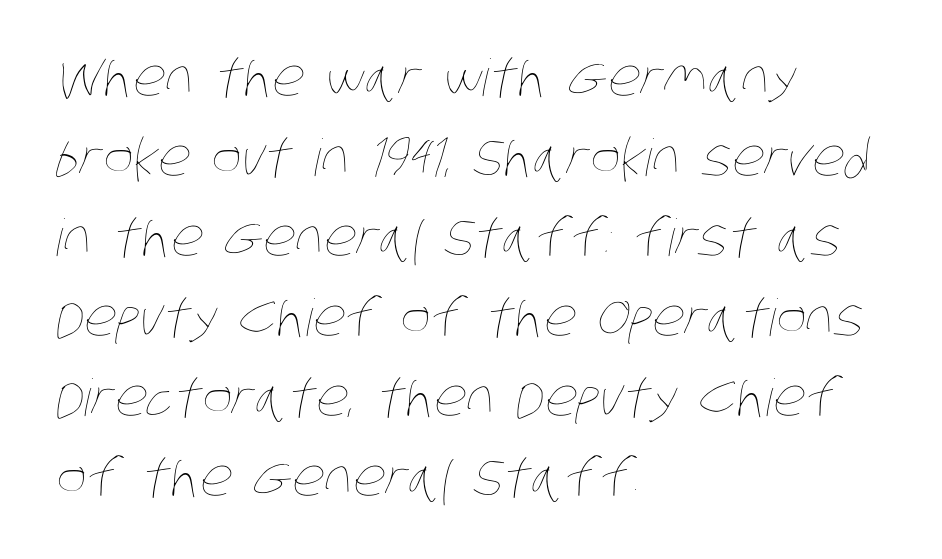
The passage shown is typed in a proportional face where columns would drift. This is not heavy type; no bold has been used. Quick note: underline off. Spacing between characters is what you'd get straight out of the box.
